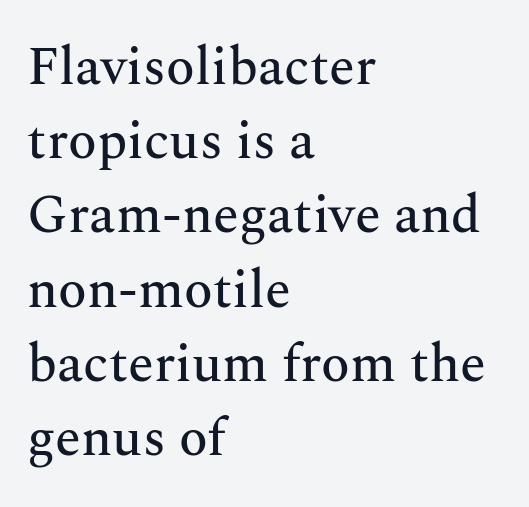
Quick note: interline space is typical. A typesetter would label this face a serif. Do the characters align in a grid? No, the font is proportional. Each line starts at the same left margin while the right side varies. Plain, unruled lines of type. This is the regular roman posture of the typeface.
